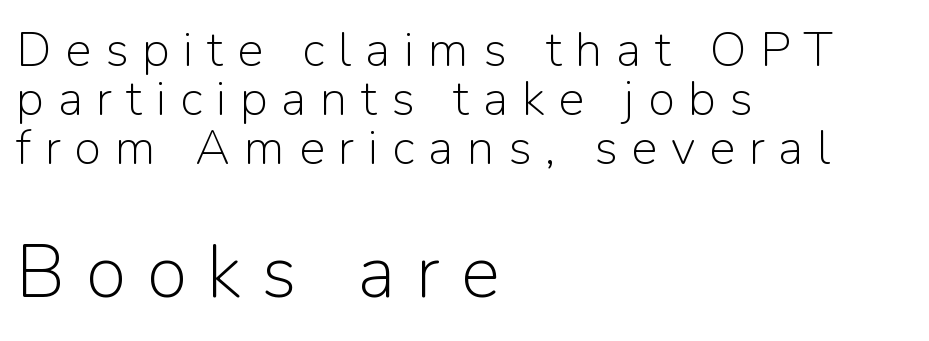
Is the block centered? No — it sits flush against the left margin. It's the straight-up-and-down kind of type. Students, note that the glyphs here are deliberately spaced far apart. Rows of type sit shoulder to shoulder in the vertical direction.
